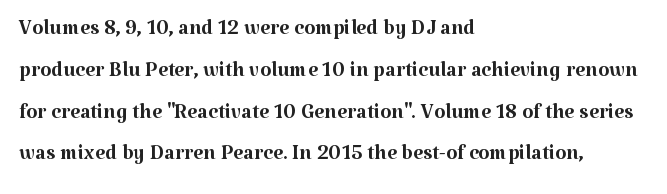
Q: Is the text bold? A: No.
Q: Is the text italic (slanted)? A: No, it is upright.
Q: Is the typeface a serif or a sans-serif typeface? A: Serif.
Q: Is the text underlined? A: No.
Q: How is the paragraph aligned? A: Left-aligned.
Q: Is the spacing between letters normal or unusually wide? A: Normal.
Q: Is the spacing between lines tight, normal or loose? A: Normal.
Q: Width (condensed, normal, or wide)? A: Normal.
Q: Stroke contrast? A: Medium.
Q: x-height? A: Medium.
Q: Monospaced? A: No.
